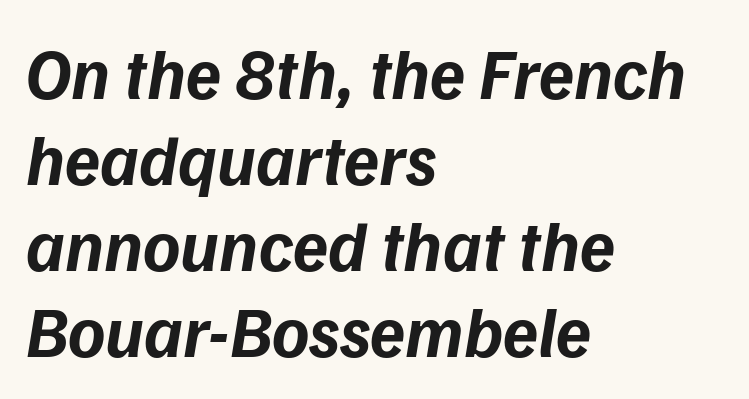
Slant detected: the letters are inclined. Varying glyph widths throughout — classic text-font behaviour. Look at the tracking — it's just the regular setting, nothing added. Visually the block forms a straight wall on the left and a jagged coastline on the right.
